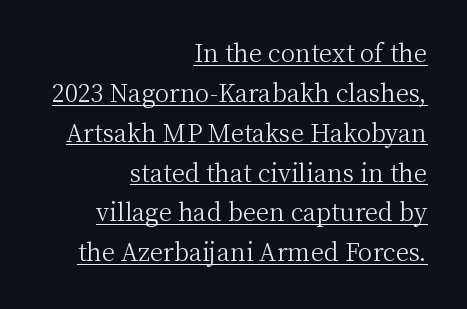
The image shows 24 px text type, upright; set right-aligned, normal line spacing (1.66x), normal letter spacing, underlined.
